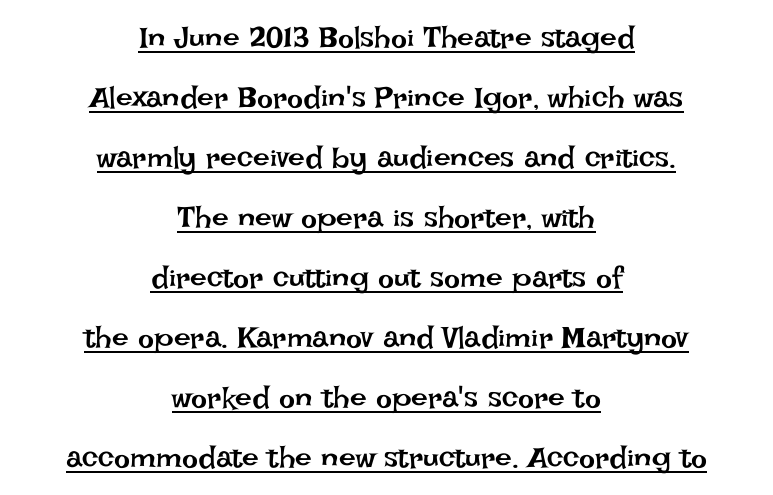
The image shows 30 px regular-weight type, upright; set centered, loose line spacing (2.0x), normal letter spacing, underlined; low stroke contrast and a large x-height.
